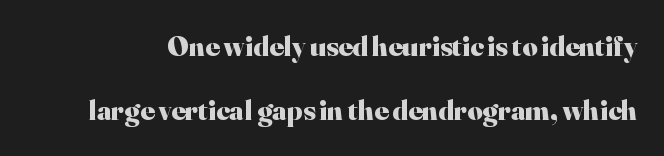
{"serif": "yes", "italic": "no", "bold": "yes", "weight": "heavy", "width": "normal", "stroke_contrast": "high", "x_height": "small", "monospaced": "no", "underline": "no", "line_spacing": "loose", "line_spacing_ratio": 2.21, "letter_spacing": "normal", "letter_spacing_em": 0.0, "glyph_px": 29}
